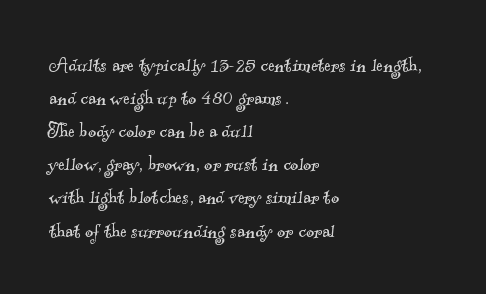
The image shows 24 px text type; set left-aligned, normal line spacing (1.38x), normal letter spacing, not underlined.
